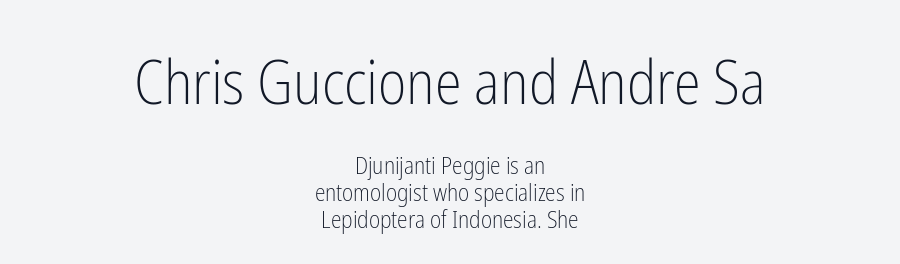
Q: Is the text bold? A: No.
Q: Is the text italic (slanted)? A: No, it is upright.
Q: Is the typeface a serif or a sans-serif typeface? A: Sans-serif.
Q: Is the text underlined? A: No.
Q: How is the paragraph aligned? A: Centered.
Q: Is the spacing between letters normal or unusually wide? A: Normal.
Q: Is the spacing between lines tight, normal or loose? A: Tight.
Q: Which block of text is set in a larger size, the first (top) or the second (bottom)? A: The first (top) one.
Q: Width (condensed, normal, or wide)? A: Condensed.
Q: Stroke contrast? A: Low.
Q: x-height? A: Medium.
Q: Monospaced? A: No.
